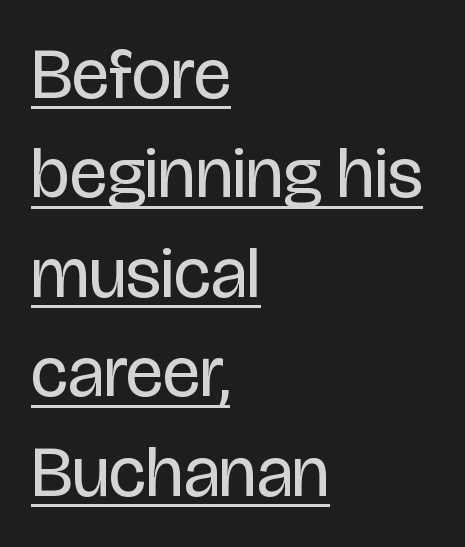
{"serif": "no", "italic": "no", "bold": "no", "weight": "regular", "width": "condensed", "stroke_contrast": "low", "x_height": "large", "monospaced": "no", "underline": "yes", "align": "left", "line_spacing": "normal", "line_spacing_ratio": 1.4, "letter_spacing": "normal", "letter_spacing_em": 0.0, "glyph_px": 71}
